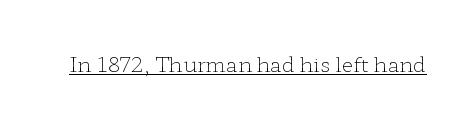
Italic: no, the glyphs are upright roman. You can see a thin bar hugging the bottom of the glyphs. Nothing heavy about these letters — not bold at all. Look at the tracking — it's just the regular setting, nothing added.
